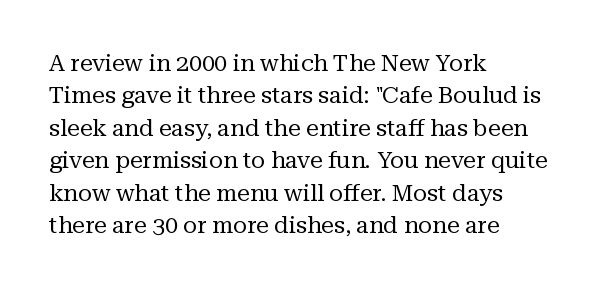
Q: Is the text bold? A: No.
Q: Is the text italic (slanted)? A: No, it is upright.
Q: Is the text underlined? A: No.
Q: How is the paragraph aligned? A: Left-aligned.
Q: Is the spacing between letters normal or unusually wide? A: Normal.
Q: Is the spacing between lines tight, normal or loose? A: Normal.
